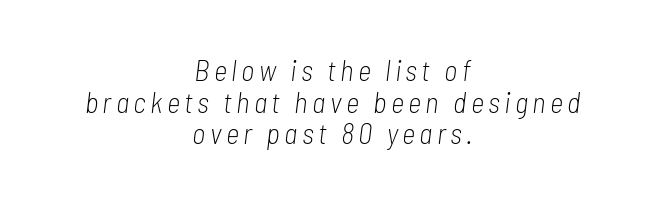
{"italic": "yes", "lean": "right", "slant_degrees": 7, "bold": "no", "weight": "light", "width": "condensed", "stroke_contrast": "low", "x_height": "medium", "monospaced": "no", "underline": "no", "align": "center", "line_spacing": "tight", "line_spacing_ratio": 1.09, "glyph_px": 29}
